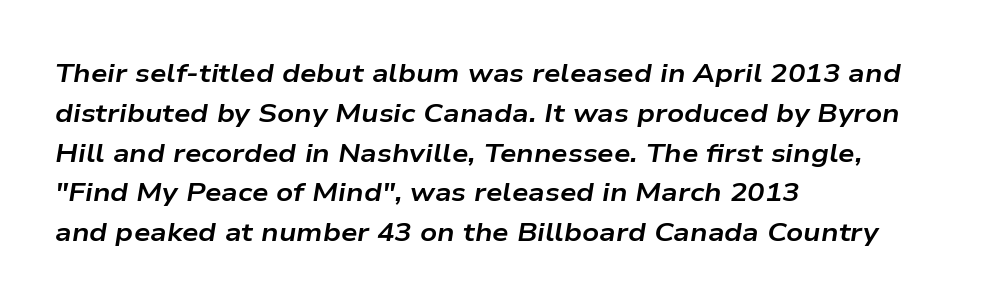
{"italic": "yes", "lean": "right", "slant_degrees": 9, "bold": "yes", "underline": "no", "align": "left", "line_spacing": "normal", "line_spacing_ratio": 1.53, "letter_spacing": "normal", "letter_spacing_em": 0.0, "glyph_px": 26}
